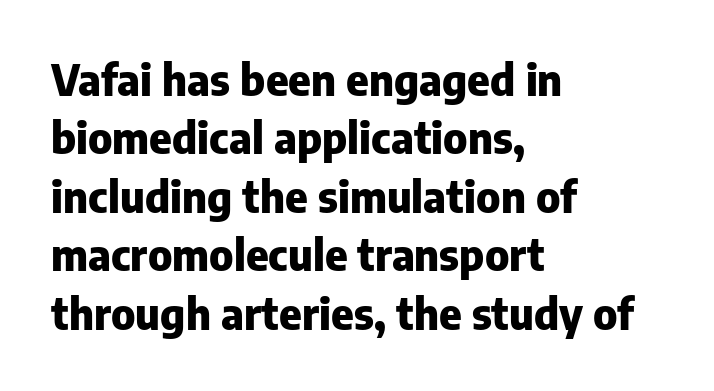
{"serif": "no", "italic": "no", "bold": "yes", "weight": "heavy", "width": "normal", "stroke_contrast": "low", "x_height": "medium", "monospaced": "no", "underline": "no", "align": "left", "line_spacing": "normal", "line_spacing_ratio": 1.36, "letter_spacing": "normal", "letter_spacing_em": 0.0, "glyph_px": 43}
